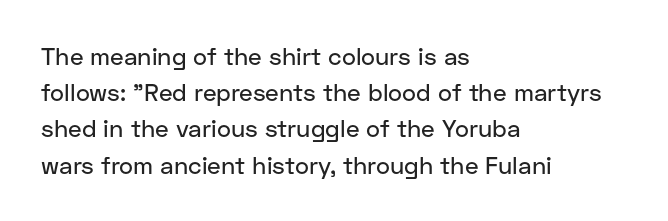
Q: Is the text italic (slanted)? A: No, it is upright.
Q: Is the text underlined? A: No.
Q: How is the paragraph aligned? A: Left-aligned.
Q: Is the spacing between letters normal or unusually wide? A: Normal.
Q: Is the spacing between lines tight, normal or loose? A: Normal.
